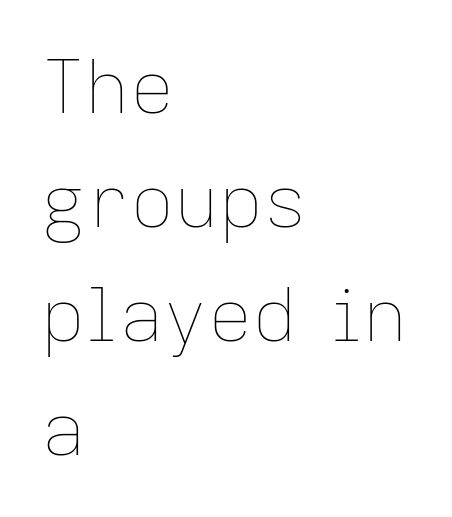
Lines of text with bare space underneath. This sample has the flowing, uneven cadence of proportional lettering. Vertical strokes here are truly vertical. The tracking reads as untouched default to a designer's eye. Students, observe: this is what conventionally led text looks like.
